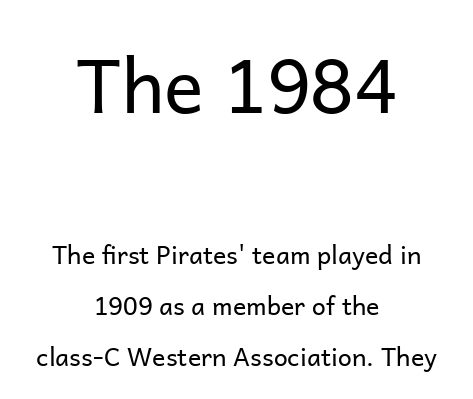
{"serif": "no", "italic": "no", "bold": "no", "weight": "regular", "width": "normal", "stroke_contrast": "low", "x_height": "medium", "monospaced": "no", "underline": "no", "align": "center", "line_spacing": "loose", "line_spacing_ratio": 2.05, "letter_spacing": "normal", "letter_spacing_em": 0.0, "larger_block": "first", "size_ratio": 2.96, "glyph_px": 74}
